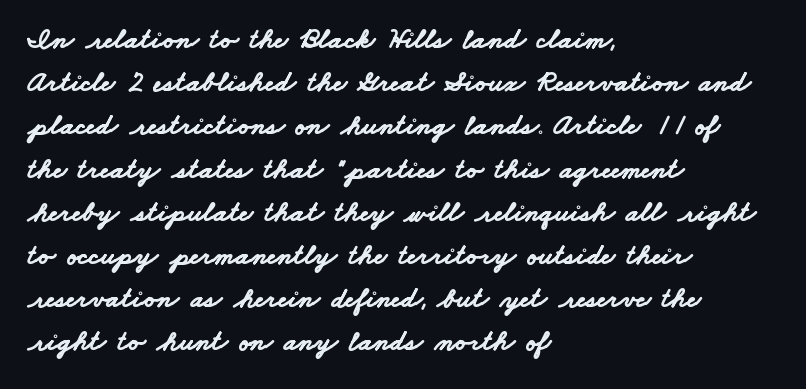
The image shows 29 px bold, wide sans-serif type; set left-aligned, normal line spacing (1.49x), normal letter spacing, not underlined; low stroke contrast and a small x-height.
